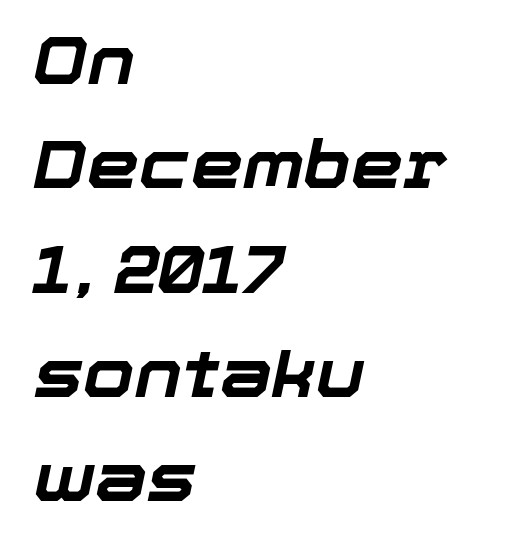
Q: Is the text bold? A: Yes.
Q: Is the text italic (slanted)? A: Yes, it leans right by about 12 degrees.
Q: Is the text underlined? A: No.
Q: How is the paragraph aligned? A: Left-aligned.
Q: Is the spacing between letters normal or unusually wide? A: Normal.
Q: Is the spacing between lines tight, normal or loose? A: Normal.
Q: Width (condensed, normal, or wide)? A: Normal.
Q: Stroke contrast? A: Low.
Q: x-height? A: Medium.
Q: Monospaced? A: No.
